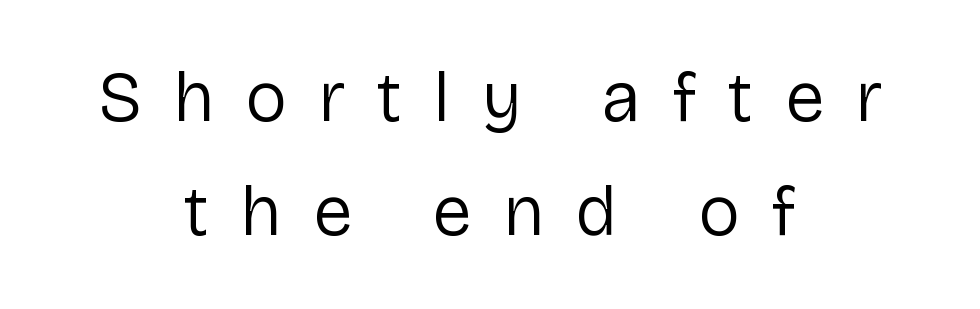
{"serif": "no", "italic": "no", "bold": "no", "weight": "regular", "width": "normal", "stroke_contrast": "low", "x_height": "medium", "monospaced": "no", "underline": "no", "align": "center", "line_spacing": "normal", "line_spacing_ratio": 1.6, "letter_spacing": "wide", "letter_spacing_em": 0.44, "glyph_px": 71}
